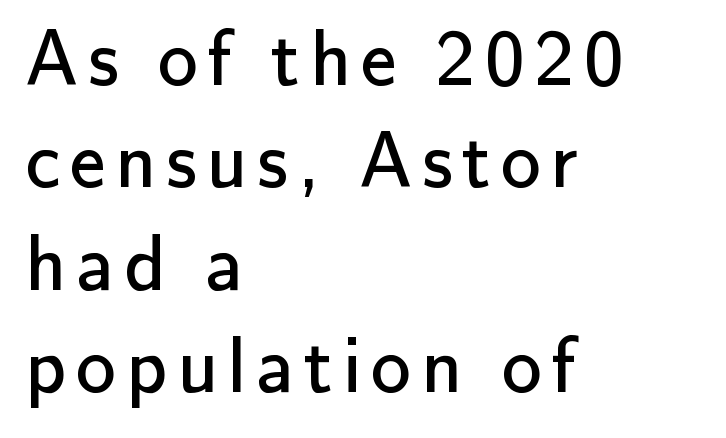
Q: Is the text bold? A: No.
Q: Is the text italic (slanted)? A: No, it is upright.
Q: Is the typeface a serif or a sans-serif typeface? A: Sans-serif.
Q: Is the text underlined? A: No.
Q: How is the paragraph aligned? A: Left-aligned.
Q: Is the spacing between lines tight, normal or loose? A: Normal.
Q: Width (condensed, normal, or wide)? A: Normal.
Q: Stroke contrast? A: Low.
Q: x-height? A: Small.
Q: Monospaced? A: No.
